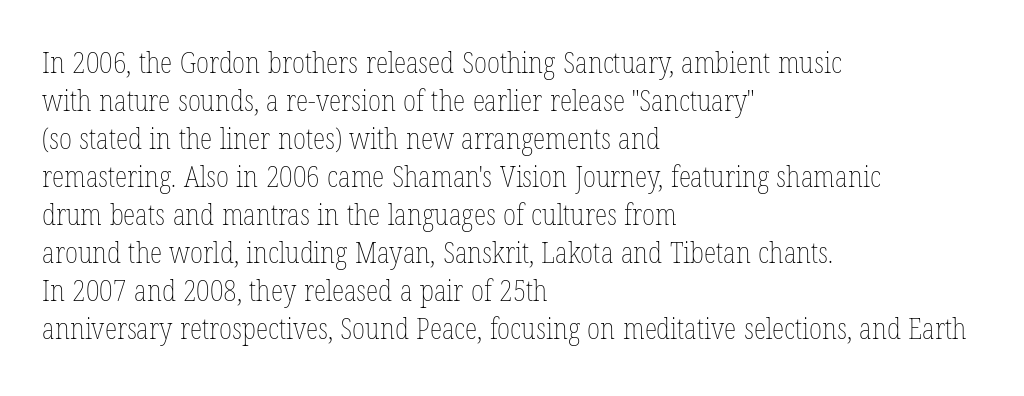
Does the copy run flush right? No — it runs flush left. This sample keeps an unexceptional amount of space between lines. The string is rendered with underlining switched off. The characters are drawn with everyday or finer stroke widths.
